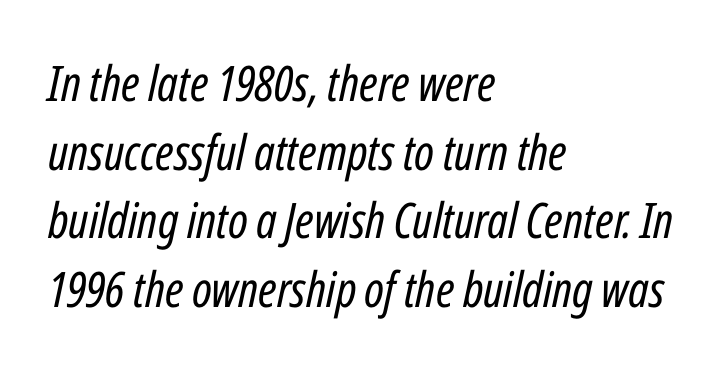
{"italic": "yes", "lean": "right", "slant_degrees": 12, "bold": "no", "weight": "regular", "width": "condensed", "stroke_contrast": "low", "x_height": "medium", "monospaced": "no", "underline": "no", "align": "left", "line_spacing": "normal", "line_spacing_ratio": 1.4, "letter_spacing": "normal", "letter_spacing_em": 0.0, "glyph_px": 49}
